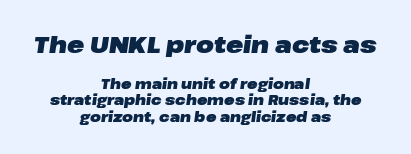
Q: Is the text bold? A: Yes.
Q: Is the text italic (slanted)? A: Yes, it leans right by about 8 degrees.
Q: Is the text underlined? A: No.
Q: How is the paragraph aligned? A: Centered.
Q: Is the spacing between letters normal or unusually wide? A: Normal.
Q: Which block of text is set in a larger size, the first (top) or the second (bottom)? A: The first (top) one.
